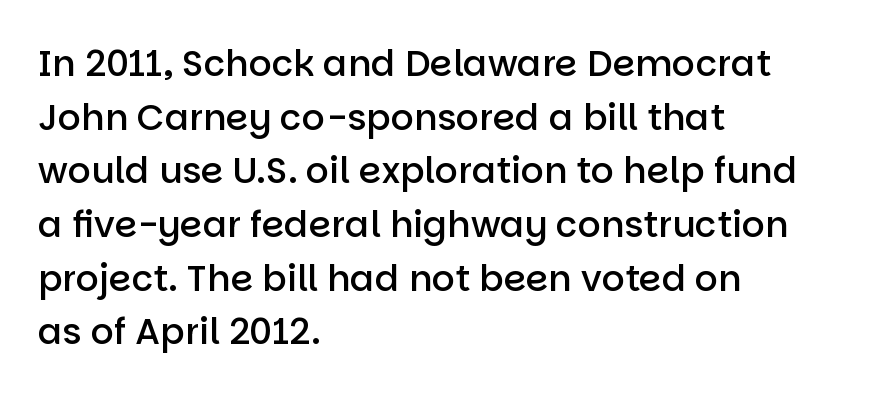
The image shows 36 px semibold sans-serif type, upright; set left-aligned, normal line spacing (1.49x), normal letter spacing, not underlined; low stroke contrast and a large x-height.
